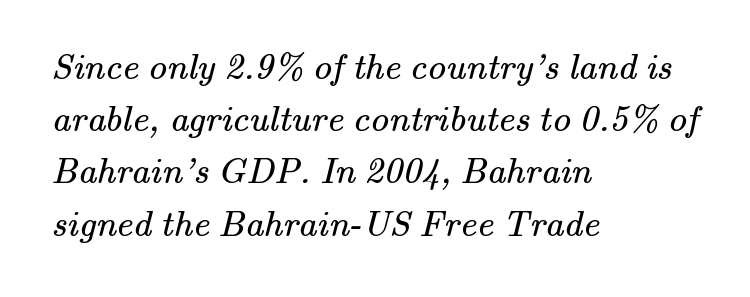
The image shows 37 px regular-weight serif type; set left-aligned, normal line spacing (1.41x), normal letter spacing, not underlined; medium stroke contrast and a small x-height.
